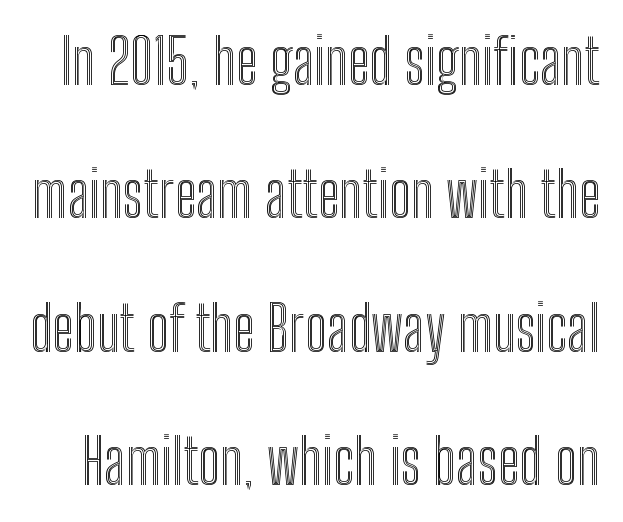
Q: Is the text italic (slanted)? A: No, it is upright.
Q: Is the text underlined? A: No.
Q: Is the spacing between letters normal or unusually wide? A: Normal.
Q: Is the spacing between lines tight, normal or loose? A: Loose.
Q: Width (condensed, normal, or wide)? A: Condensed.
Q: x-height? A: Medium.
Q: Monospaced? A: No.
